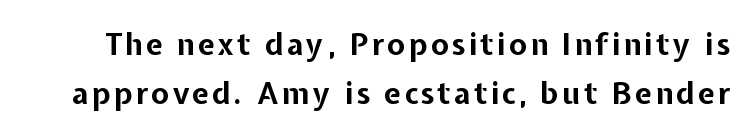
{"serif": "no", "italic": "no", "bold": "yes", "weight": "bold", "width": "normal", "stroke_contrast": "low", "x_height": "medium", "monospaced": "no", "underline": "no", "line_spacing": "normal", "line_spacing_ratio": 1.62, "glyph_px": 30}
